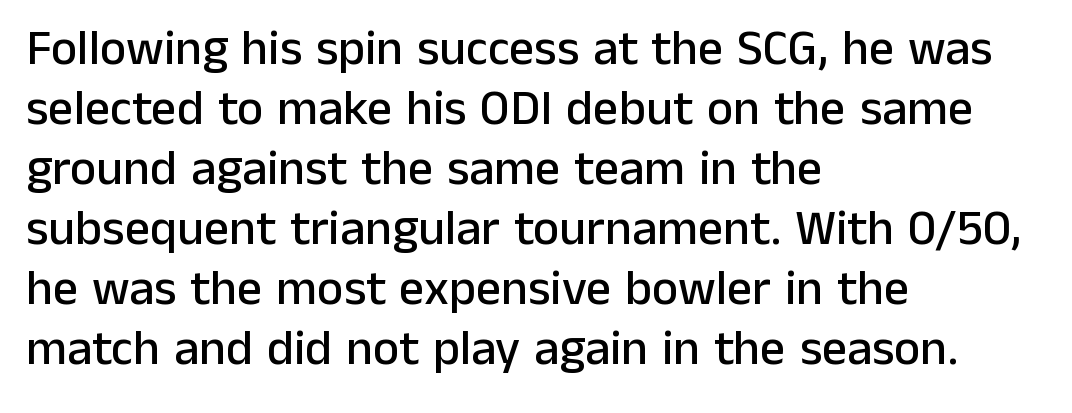
The face used here is proportionally spaced, like ordinary book or web type. Honestly, there is no underline to notice here at all. When letters stand straight like this, we call the style roman or upright. No feet cap the strokes, marking this as sans-serif type.
